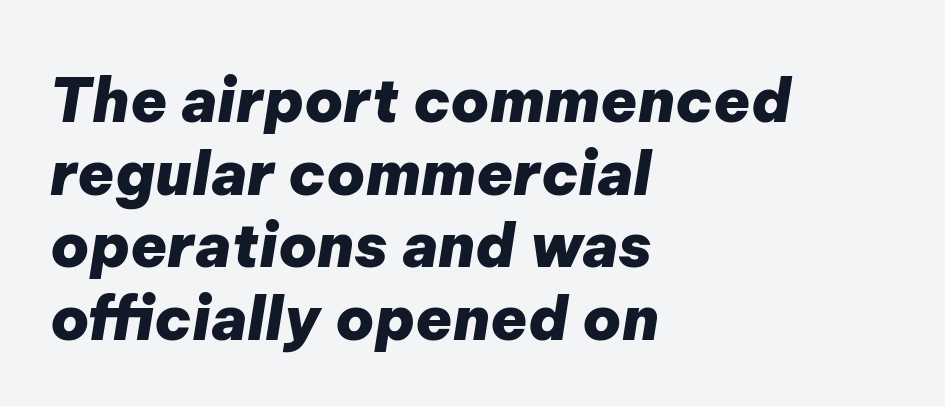
The image shows 60 px heavy type, italic (leaning right); set left-aligned, line spacing 1.21x, normal letter spacing, not underlined; low stroke contrast and a medium x-height.
